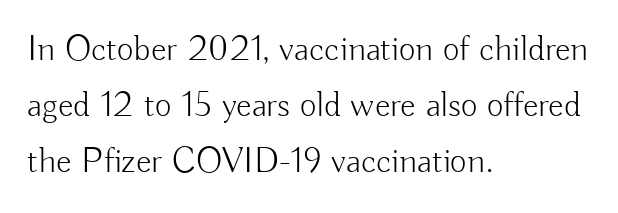
{"serif": "no", "italic": "no", "bold": "no", "weight": "light", "width": "normal", "stroke_contrast": "low", "x_height": "small", "monospaced": "no", "underline": "no", "align": "left", "line_spacing": "normal", "line_spacing_ratio": 1.56, "letter_spacing": "normal", "letter_spacing_em": 0.0, "glyph_px": 36}
